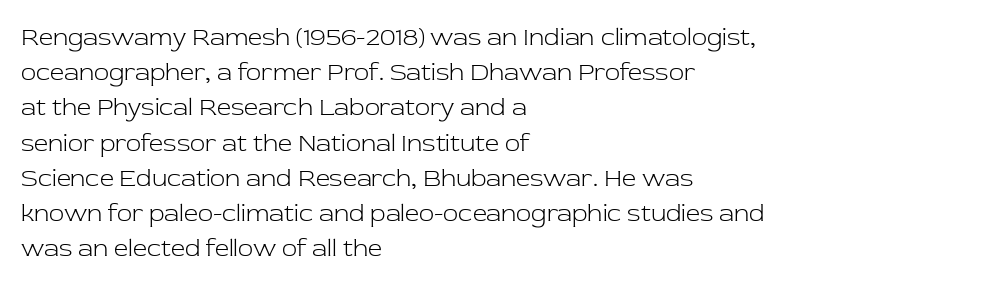
{"italic": "no", "bold": "no", "underline": "no", "align": "left", "line_spacing": "normal", "line_spacing_ratio": 1.41, "letter_spacing": "normal", "letter_spacing_em": 0.0, "glyph_px": 25}
